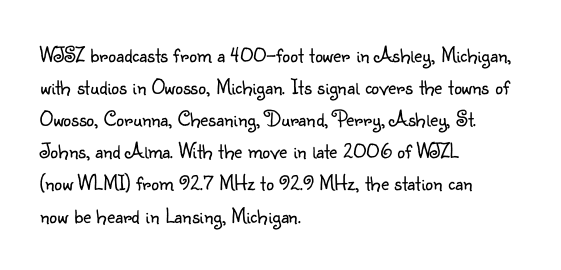
{"italic": "no", "bold": "no", "underline": "no", "align": "left", "line_spacing": "normal", "line_spacing_ratio": 1.46, "letter_spacing": "normal", "letter_spacing_em": 0.0, "glyph_px": 22}
